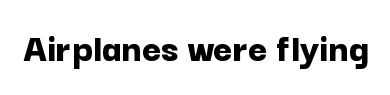
{"serif": "no", "italic": "no", "bold": "yes", "weight": "bold", "width": "normal", "stroke_contrast": "low", "x_height": "medium", "monospaced": "no", "underline": "no", "letter_spacing": "normal", "letter_spacing_em": 0.0, "glyph_px": 41}
